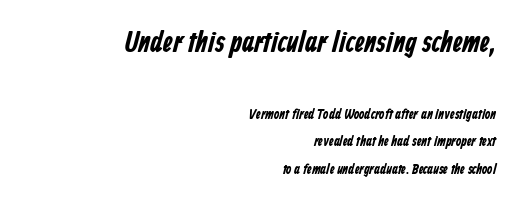
The face used here is proportionally spaced, like ordinary book or web type. The type family on display is of the sans-serif kind. Size contrast runs from large at the top to small at the bottom. If you measured baseline to baseline, you'd find a long distance. Observe the ordinary spacing: letters are neighbours, not strangers.
